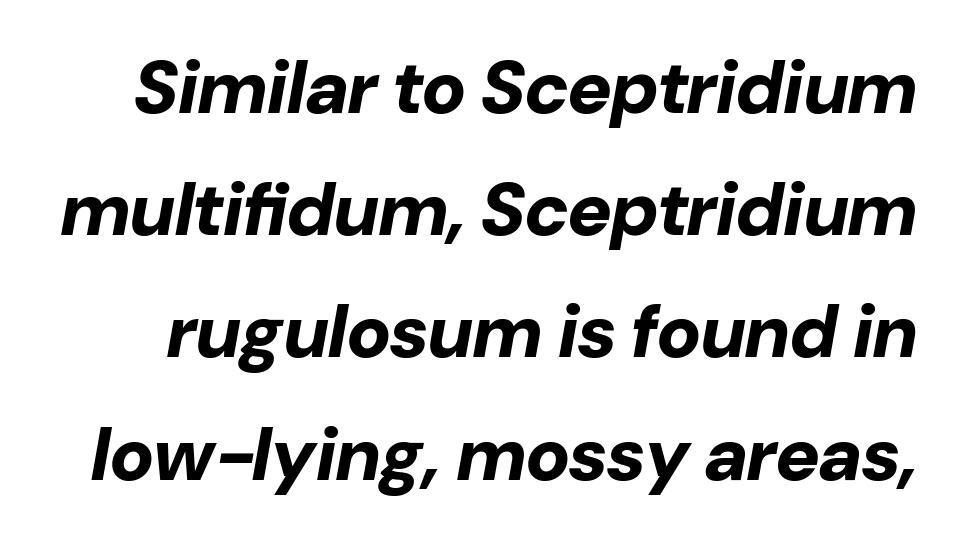
{"italic": "yes", "lean": "right", "slant_degrees": 10, "bold": "yes", "weight": "bold", "width": "normal", "stroke_contrast": "low", "x_height": "medium", "monospaced": "no", "underline": "no", "line_spacing": "normal", "line_spacing_ratio": 1.63, "letter_spacing": "normal", "letter_spacing_em": 0.0, "glyph_px": 75}
